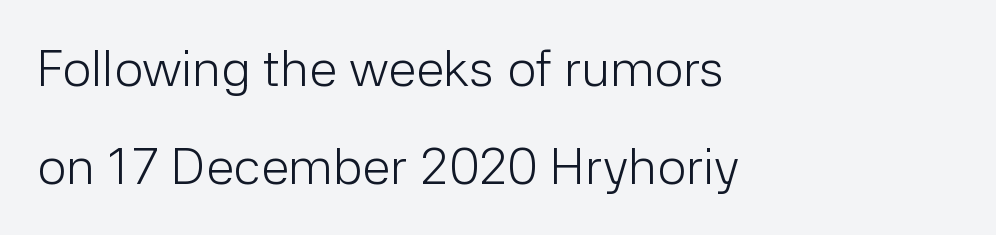
{"serif": "no", "italic": "no", "bold": "no", "weight": "light", "width": "normal", "stroke_contrast": "low", "x_height": "medium", "monospaced": "no", "underline": "no", "align": "left", "line_spacing": "loose", "line_spacing_ratio": 1.93, "letter_spacing": "normal", "letter_spacing_em": 0.0, "glyph_px": 51}
